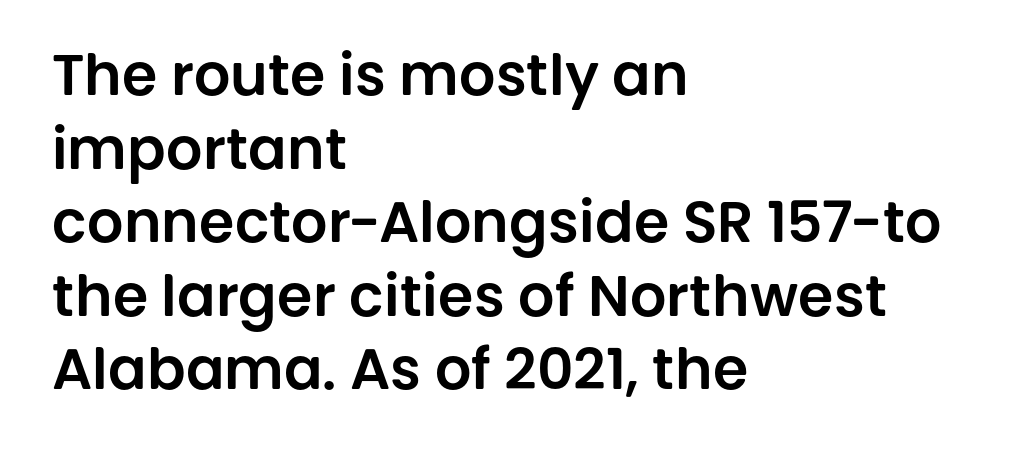
{"serif": "no", "italic": "no", "width": "normal", "stroke_contrast": "low", "x_height": "large", "monospaced": "no", "underline": "no", "align": "left", "line_spacing": "normal", "line_spacing_ratio": 1.29, "letter_spacing": "normal", "letter_spacing_em": 0.0, "glyph_px": 57}
